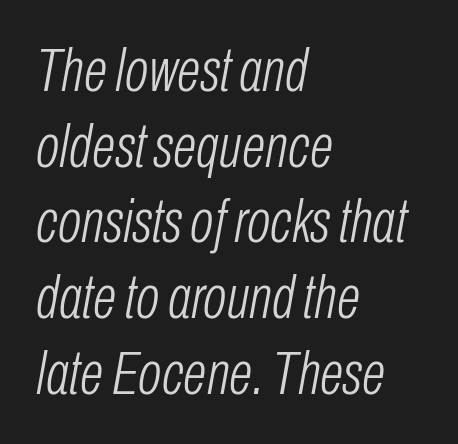
{"italic": "yes", "lean": "right", "slant_degrees": 10, "bold": "no", "weight": "light", "width": "condensed", "stroke_contrast": "low", "x_height": "medium", "monospaced": "no", "underline": "no", "align": "left", "line_spacing_ratio": 1.22, "letter_spacing": "normal", "letter_spacing_em": 0.0, "glyph_px": 62}
